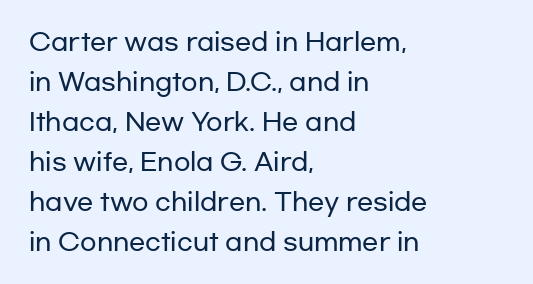
Q: Is the text italic (slanted)? A: No, it is upright.
Q: Is the text underlined? A: No.
Q: How is the paragraph aligned? A: Left-aligned.
Q: Is the spacing between letters normal or unusually wide? A: Normal.
Q: Is the spacing between lines tight, normal or loose? A: Normal.
